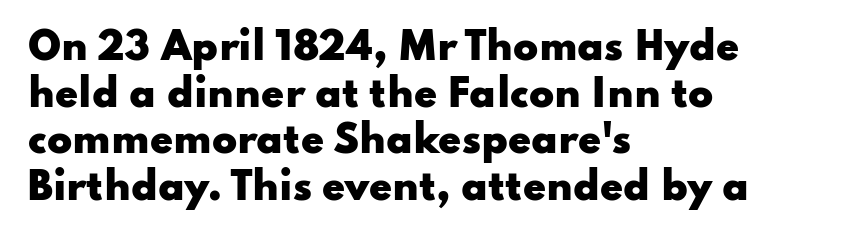
{"serif": "no", "italic": "no", "bold": "yes", "weight": "heavy", "width": "wide", "stroke_contrast": "low", "x_height": "small", "monospaced": "no", "underline": "no", "align": "left", "line_spacing": "normal", "line_spacing_ratio": 1.26, "letter_spacing": "normal", "letter_spacing_em": 0.0, "glyph_px": 37}
